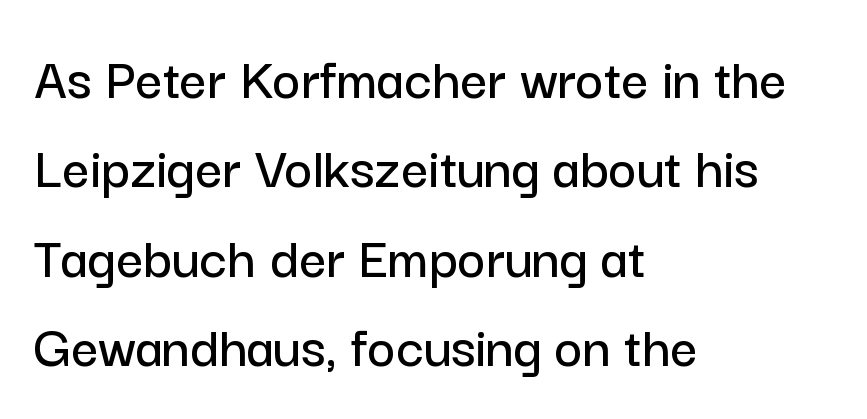
{"serif": "no", "italic": "no", "width": "normal", "stroke_contrast": "low", "x_height": "medium", "monospaced": "no", "underline": "no", "align": "left", "line_spacing": "normal", "line_spacing_ratio": 1.49, "letter_spacing": "normal", "letter_spacing_em": 0.0, "glyph_px": 60}
